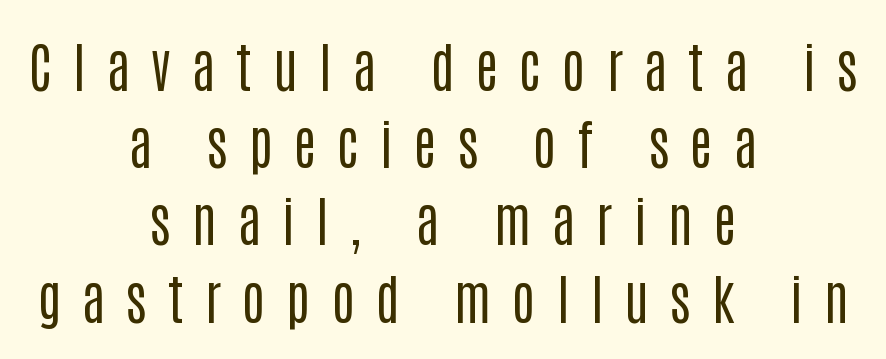
Q: Is the text bold? A: No.
Q: Is the text italic (slanted)? A: No, it is upright.
Q: Is the typeface a serif or a sans-serif typeface? A: Sans-serif.
Q: Is the text underlined? A: No.
Q: How is the paragraph aligned? A: Centered.
Q: Is the spacing between letters normal or unusually wide? A: Unusually wide.
Q: Is the spacing between lines tight, normal or loose? A: Normal.
Q: Width (condensed, normal, or wide)? A: Condensed.
Q: Stroke contrast? A: Low.
Q: x-height? A: Large.
Q: Monospaced? A: No.
